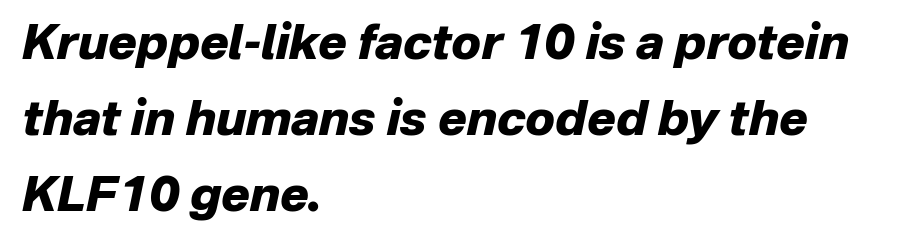
{"italic": "yes", "lean": "right", "slant_degrees": 12, "bold": "yes", "weight": "heavy", "width": "normal", "stroke_contrast": "low", "x_height": "medium", "monospaced": "no", "underline": "no", "align": "left", "line_spacing": "normal", "line_spacing_ratio": 1.58, "letter_spacing": "normal", "letter_spacing_em": 0.0, "glyph_px": 48}
